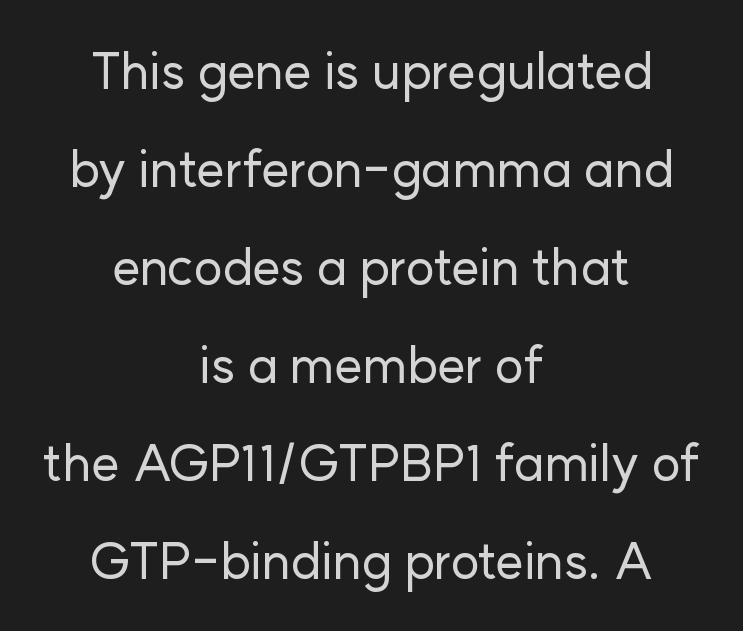
{"serif": "no", "italic": "no", "width": "normal", "stroke_contrast": "low", "x_height": "medium", "monospaced": "no", "underline": "no", "align": "center", "line_spacing": "loose", "line_spacing_ratio": 1.96, "letter_spacing": "normal", "letter_spacing_em": 0.0, "glyph_px": 50}
